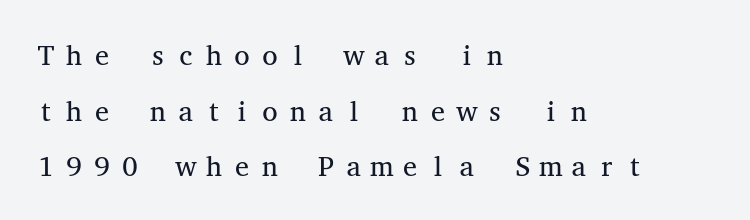
Display-style spreading of the glyphs; the letterfit is very open. Does the copy run flush right? No — it runs flush left. The face used here is seriffed, in the tradition of book romans. Caption: face not bold, strokes unweighted. Nope, not italic — everything's standing straight.
